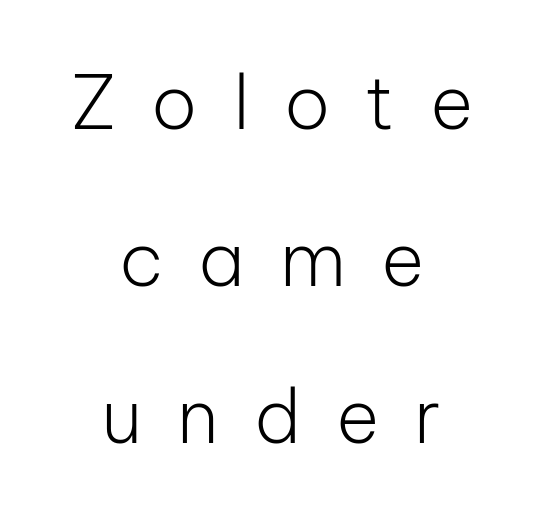
{"serif": "no", "italic": "no", "bold": "no", "weight": "light", "width": "normal", "stroke_contrast": "low", "x_height": "medium", "monospaced": "no", "underline": "no", "align": "center", "line_spacing": "loose", "line_spacing_ratio": 2.12, "letter_spacing": "wide", "letter_spacing_em": 0.47, "glyph_px": 74}
